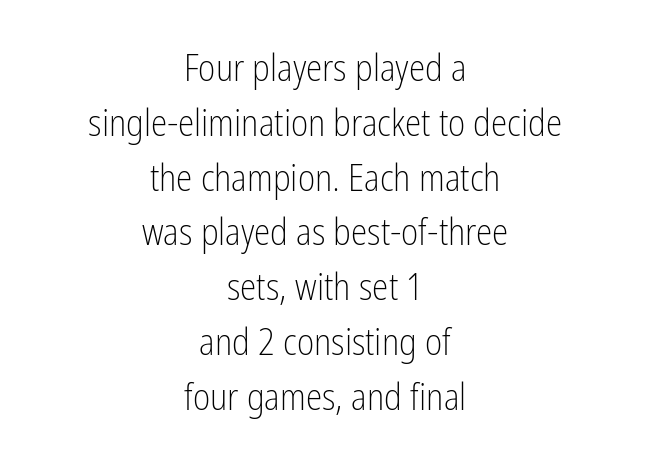
The image shows 37 px light, condensed sans-serif type, upright; set centered, normal line spacing (1.48x), normal letter spacing, not underlined; low stroke contrast and a medium x-height.
